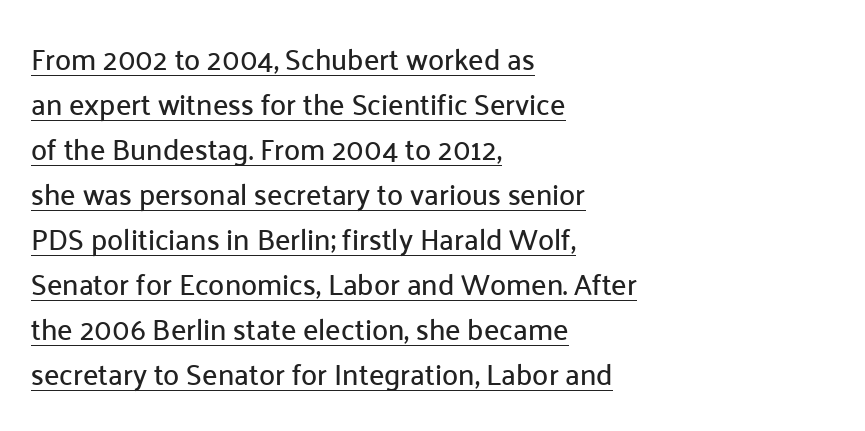
The horizontal fit of the characters is conventional and even. The type family on display is of the sans-serif kind. Each letter keeps its own natural width here, so spacing adapts to shape. Each line of the rendering has a horizontal stroke beneath the glyphs.
